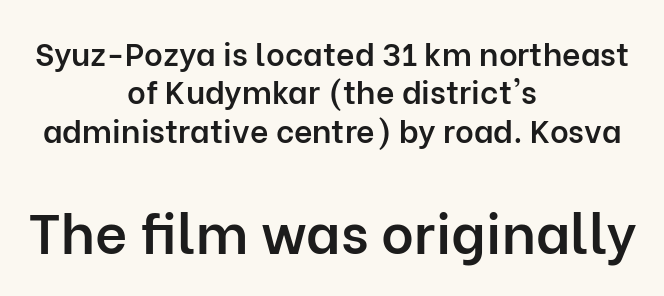
Q: Is the text bold? A: Semi-bold.
Q: Is the text italic (slanted)? A: No, it is upright.
Q: Is the typeface a serif or a sans-serif typeface? A: Sans-serif.
Q: Is the text underlined? A: No.
Q: How is the paragraph aligned? A: Centered.
Q: Is the spacing between letters normal or unusually wide? A: Normal.
Q: Which block of text is set in a larger size, the first (top) or the second (bottom)? A: The second (bottom) one.
Q: Width (condensed, normal, or wide)? A: Normal.
Q: Stroke contrast? A: Low.
Q: x-height? A: Medium.
Q: Monospaced? A: No.
